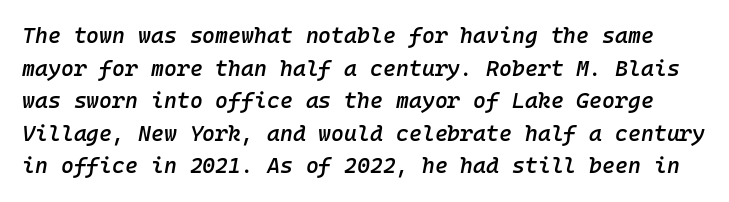
The image shows 22 px text type, italic (leaning right); set normal line spacing (1.48x), normal letter spacing, not underlined.
